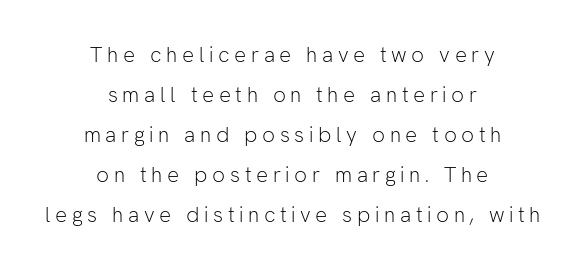
The image shows 21 px text type, upright; set centered, loose line spacing (1.91x), unusually wide letter spacing (+0.22 em), not underlined.
